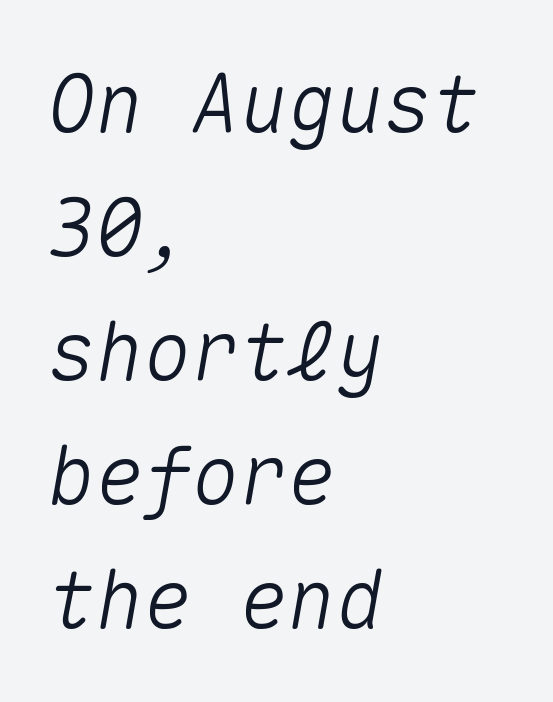
The lines in this sample share a left origin and differ only in where they stop. A typesetter would call this leading conventional body-copy spacing. A clean baseline with only descenders dipping below it. Fixed-width glyphs throughout — classic coding-font behaviour. Letter spacing: default.
